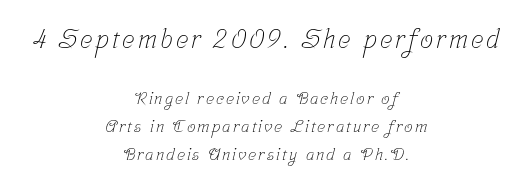
{"bold": "no", "underline": "no", "align": "center", "line_spacing": "normal", "line_spacing_ratio": 1.66, "larger_block": "first", "size_ratio": 1.53, "glyph_px": 26}
